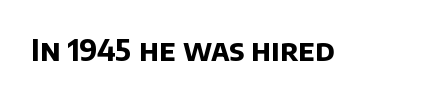
{"serif": "no", "bold": "yes", "weight": "bold", "width": "normal", "stroke_contrast": "low", "x_height": "large", "monospaced": "no", "underline": "no", "letter_spacing": "normal", "letter_spacing_em": 0.0, "glyph_px": 29}
